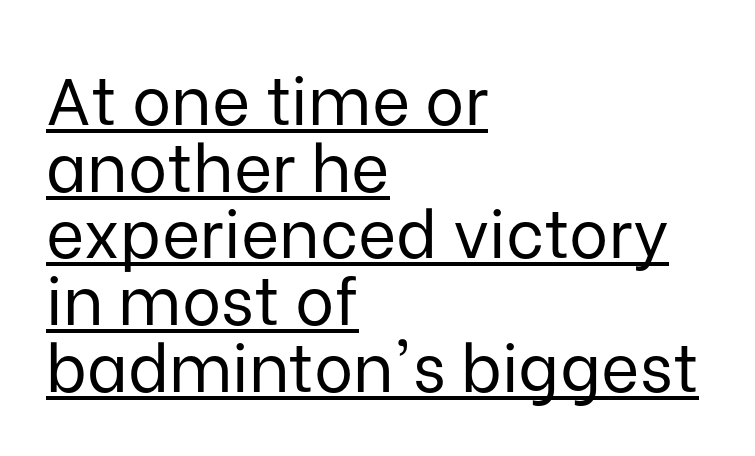
The image shows 66 px regular-weight sans-serif type, upright; set left-aligned, tight line spacing (1.01x), normal letter spacing, underlined; low stroke contrast and a medium x-height.
